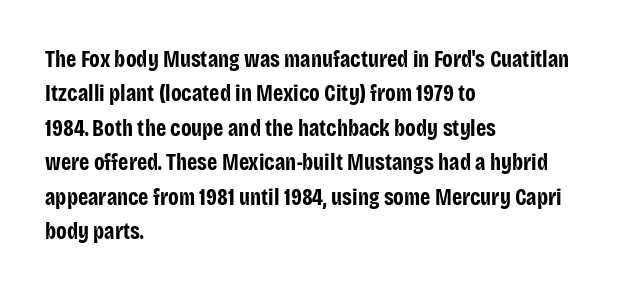
{"italic": "no", "bold": "yes", "underline": "no", "align": "left", "line_spacing": "normal", "line_spacing_ratio": 1.5, "letter_spacing": "normal", "letter_spacing_em": 0.0, "glyph_px": 23}
